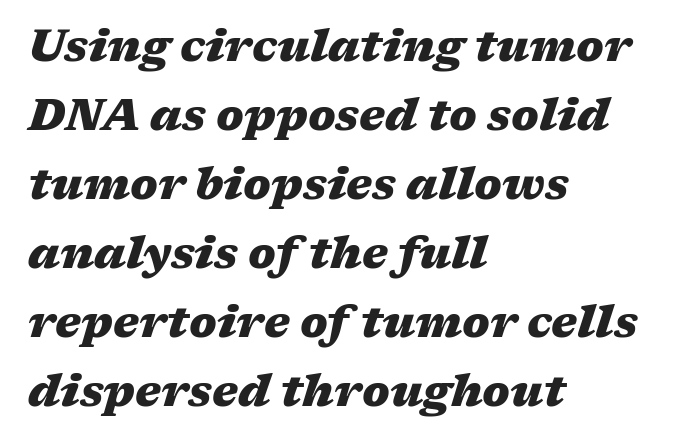
{"italic": "yes", "lean": "right", "slant_degrees": 17, "bold": "yes", "weight": "heavy", "width": "wide", "stroke_contrast": "medium", "x_height": "medium", "monospaced": "no", "underline": "no", "align": "left", "line_spacing": "normal", "line_spacing_ratio": 1.57, "letter_spacing": "normal", "letter_spacing_em": 0.0, "glyph_px": 44}
